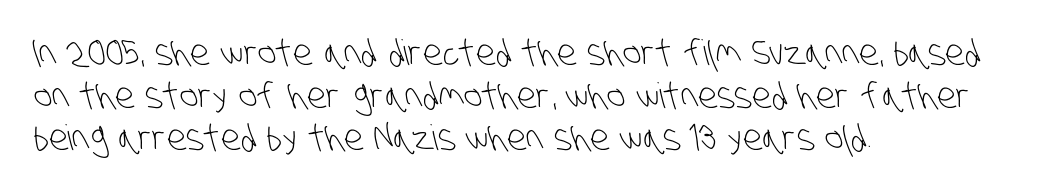
Q: Is the text bold? A: No.
Q: Is the typeface a serif or a sans-serif typeface? A: Sans-serif.
Q: Is the text underlined? A: No.
Q: How is the paragraph aligned? A: Left-aligned.
Q: Is the spacing between letters normal or unusually wide? A: Normal.
Q: Width (condensed, normal, or wide)? A: Condensed.
Q: Stroke contrast? A: Low.
Q: x-height? A: Large.
Q: Monospaced? A: No.
